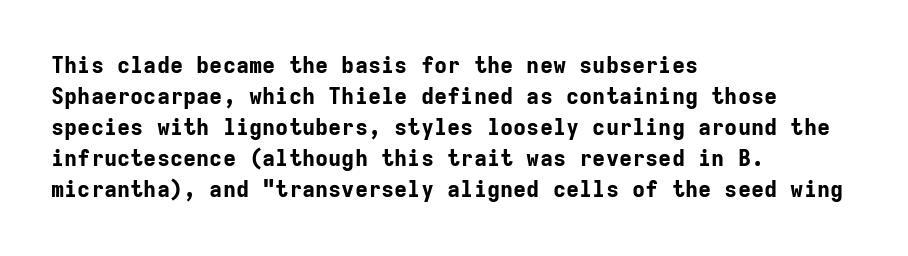
Ordinary non-slanted type is in use. The space between consecutive lines is moderate. The strokes are fattened all the way to bold. No extra tracking has been applied to these lines. Quick note: underline off. The typesetter chose a ragged-right arrangement here.
